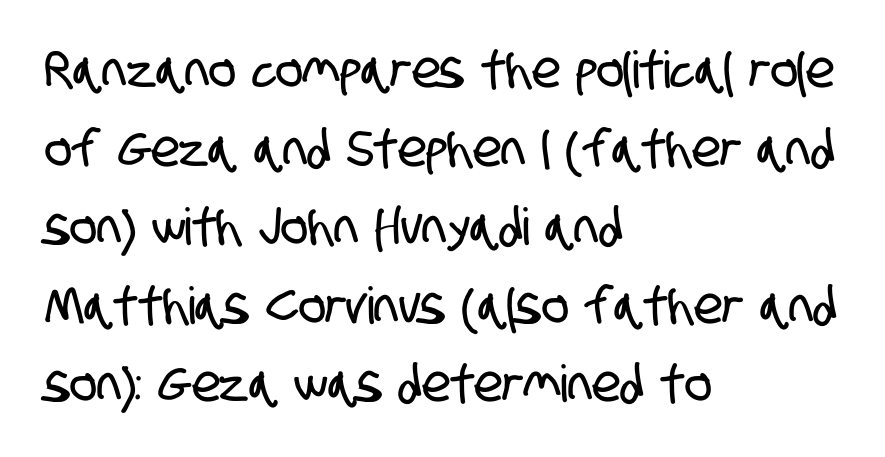
Look at the tracking — it's just the regular setting, nothing added. Check under the words: just untouched page. The passage shown is typed in a proportional face where columns would drift. The paragraph shown leans on its left margin. Serif or sans? Sans — the stroke terminals are bare. The block of text has a typical density, with ordinary space between rows.
